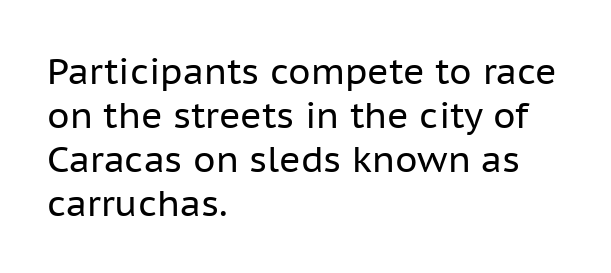
{"serif": "no", "italic": "no", "bold": "no", "weight": "regular", "width": "normal", "stroke_contrast": "low", "x_height": "medium", "monospaced": "no", "underline": "no", "align": "left", "line_spacing_ratio": 1.22, "letter_spacing": "normal", "letter_spacing_em": 0.0, "glyph_px": 36}
